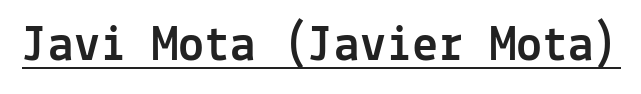
This sample has the even, mechanical cadence of fixed-width lettering. Posture: upright roman. Decoration check: the copy is underlined. Words appear dense and cohesive because spacing is normal.
